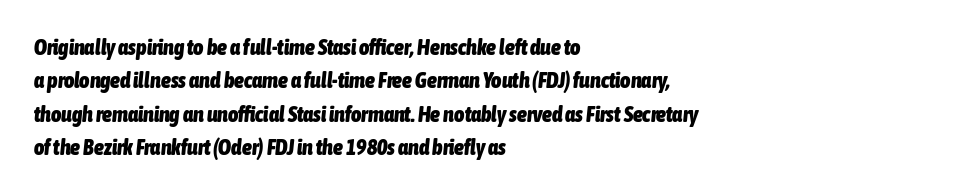
Q: Is the text bold? A: Yes.
Q: Is the text italic (slanted)? A: Yes, it leans right by about 6 degrees.
Q: Is the text underlined? A: No.
Q: How is the paragraph aligned? A: Left-aligned.
Q: Is the spacing between letters normal or unusually wide? A: Normal.
Q: Is the spacing between lines tight, normal or loose? A: Normal.
